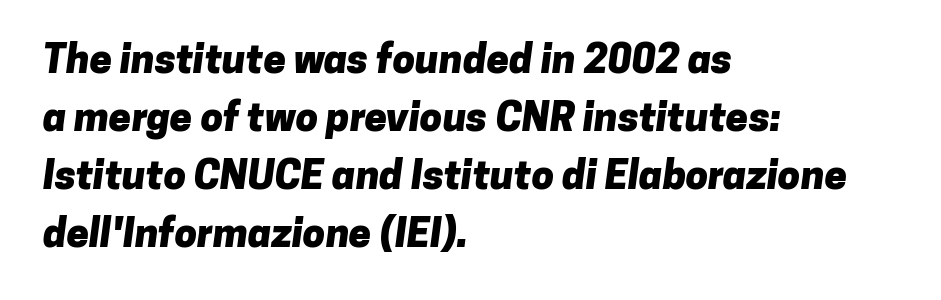
Typeset ragged right — the left edge is the straight one. Is there much room between lines? A standard amount, neither cramped nor airy. Classification — sans serif. Letter spacing: default. The passage shown is typed in a proportional face where columns would drift.
